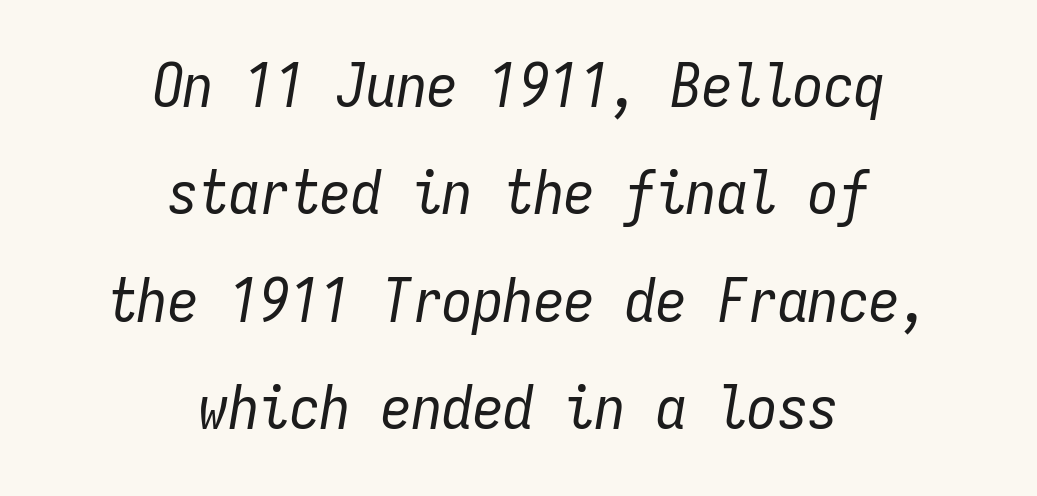
Does extra space separate the letters? No, they use regular spacing. Is this a fixed-width face? Yes — each glyph sits in an identical cell. A typesetter would mark this as italic. Lines of text with bare space underneath. The weight would be labelled regular, book, light, or lighter still.
